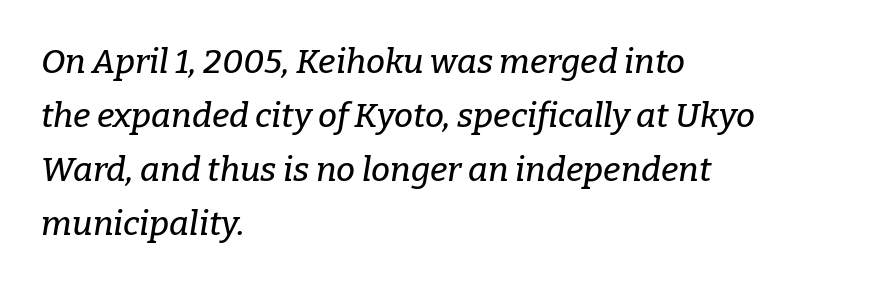
Q: Is the text italic (slanted)? A: Yes, it leans right by about 9 degrees.
Q: Is the typeface a serif or a sans-serif typeface? A: Serif.
Q: Is the text underlined? A: No.
Q: How is the paragraph aligned? A: Left-aligned.
Q: Is the spacing between letters normal or unusually wide? A: Normal.
Q: Is the spacing between lines tight, normal or loose? A: Normal.
Q: Width (condensed, normal, or wide)? A: Normal.
Q: Stroke contrast? A: Low.
Q: x-height? A: Medium.
Q: Monospaced? A: No.
